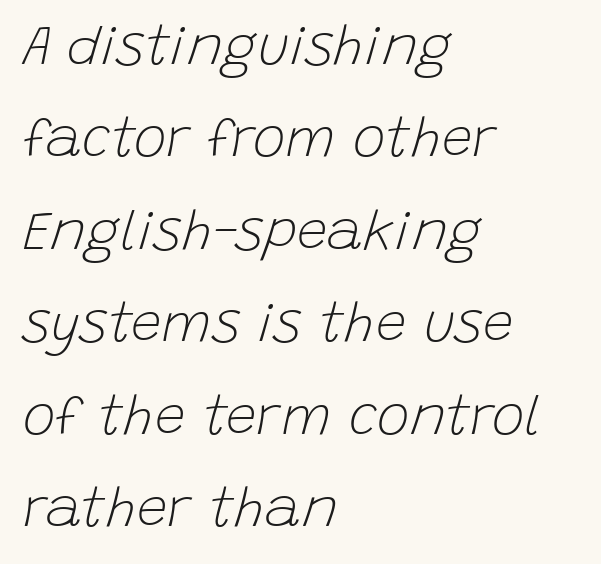
{"italic": "yes", "lean": "right", "slant_degrees": 15, "bold": "no", "weight": "light", "width": "normal", "stroke_contrast": "low", "x_height": "large", "monospaced": "no", "underline": "no", "align": "left", "line_spacing": "normal", "line_spacing_ratio": 1.68, "letter_spacing": "normal", "letter_spacing_em": 0.0, "glyph_px": 55}
